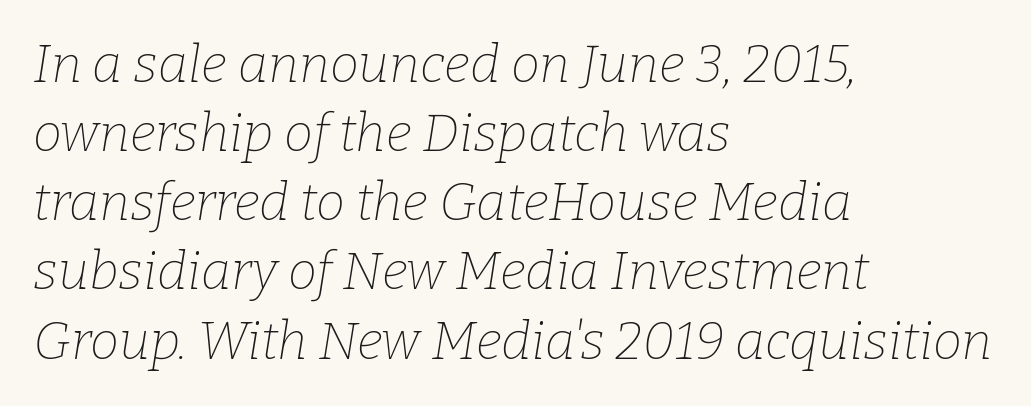
Proportional: the letters do not fall into vertical columns. The face used here is seriffed, in the tradition of book romans. Slanted lettering throughout. The baseline area is clear.
